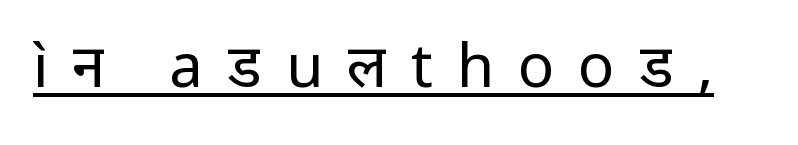
Q: Is the text bold? A: No.
Q: Is the text italic (slanted)? A: No, it is upright.
Q: Is the typeface a serif or a sans-serif typeface? A: Sans-serif.
Q: Is the text underlined? A: Yes.
Q: Is the spacing between letters normal or unusually wide? A: Unusually wide.
Q: Width (condensed, normal, or wide)? A: Normal.
Q: Stroke contrast? A: Low.
Q: x-height? A: Medium.
Q: Monospaced? A: No.
